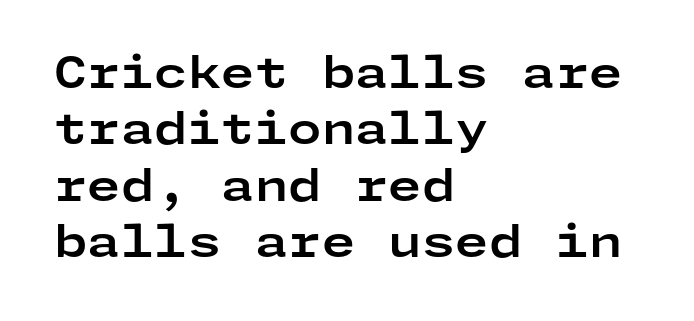
Q: Is the text bold? A: Yes.
Q: Is the text italic (slanted)? A: No, it is upright.
Q: Is the typeface a serif or a sans-serif typeface? A: Sans-serif.
Q: Is the text underlined? A: No.
Q: How is the paragraph aligned? A: Left-aligned.
Q: Is the spacing between letters normal or unusually wide? A: Normal.
Q: Is the spacing between lines tight, normal or loose? A: Normal.
Q: Width (condensed, normal, or wide)? A: Wide.
Q: Stroke contrast? A: Low.
Q: x-height? A: Medium.
